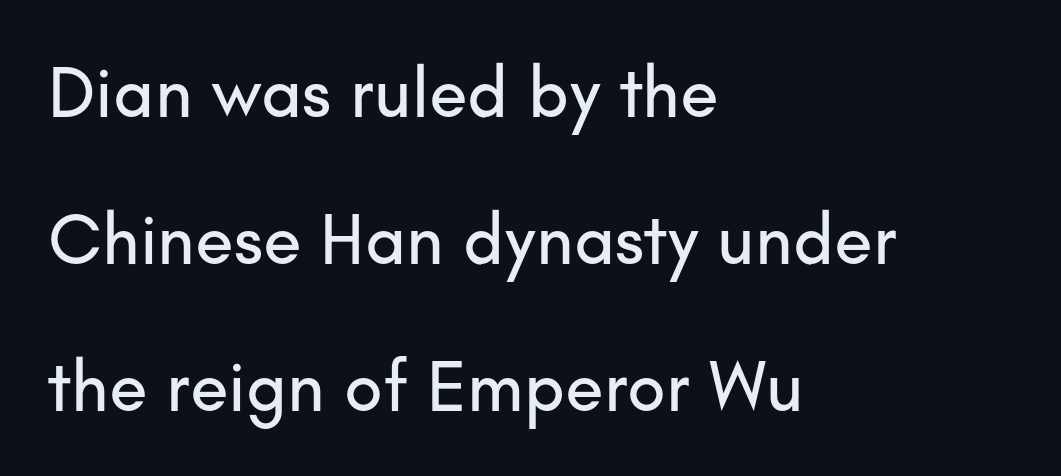
{"serif": "no", "italic": "no", "width": "normal", "stroke_contrast": "low", "x_height": "small", "monospaced": "no", "underline": "no", "align": "left", "line_spacing": "loose", "line_spacing_ratio": 2.07, "letter_spacing": "normal", "letter_spacing_em": 0.0, "glyph_px": 71}
